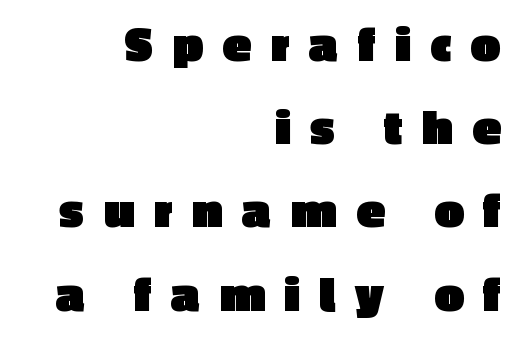
Q: Is the text bold? A: Yes.
Q: Is the text italic (slanted)? A: No, it is upright.
Q: Is the typeface a serif or a sans-serif typeface? A: Sans-serif.
Q: Is the text underlined? A: No.
Q: How is the paragraph aligned? A: Right-aligned.
Q: Is the spacing between letters normal or unusually wide? A: Unusually wide.
Q: Is the spacing between lines tight, normal or loose? A: Normal.
Q: Width (condensed, normal, or wide)? A: Normal.
Q: x-height? A: Medium.
Q: Monospaced? A: No.
